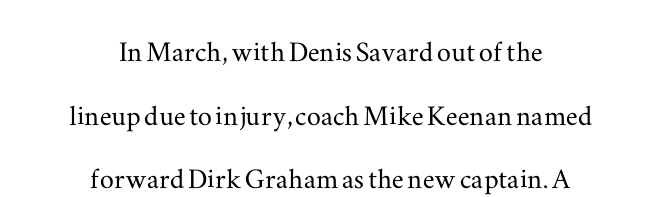
The type sits square on the baseline with zero lean. Centered paragraph, ragged on both sides. A typesetter would call this zero additional tracking. Are there feet on the stems? There are — it's a serif. Check the space under the baseline: it is left empty. Here the designer chose a conventional face with non-uniform glyph widths.
